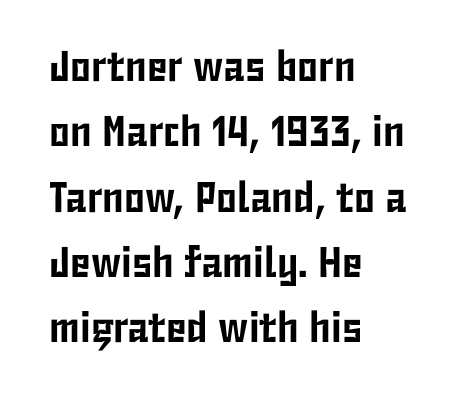
Q: Is the text italic (slanted)? A: No, it is upright.
Q: Is the typeface a serif or a sans-serif typeface? A: Sans-serif.
Q: Is the text underlined? A: No.
Q: How is the paragraph aligned? A: Left-aligned.
Q: Is the spacing between letters normal or unusually wide? A: Normal.
Q: Is the spacing between lines tight, normal or loose? A: Normal.
Q: Width (condensed, normal, or wide)? A: Condensed.
Q: Stroke contrast? A: Low.
Q: x-height? A: Medium.
Q: Monospaced? A: No.
